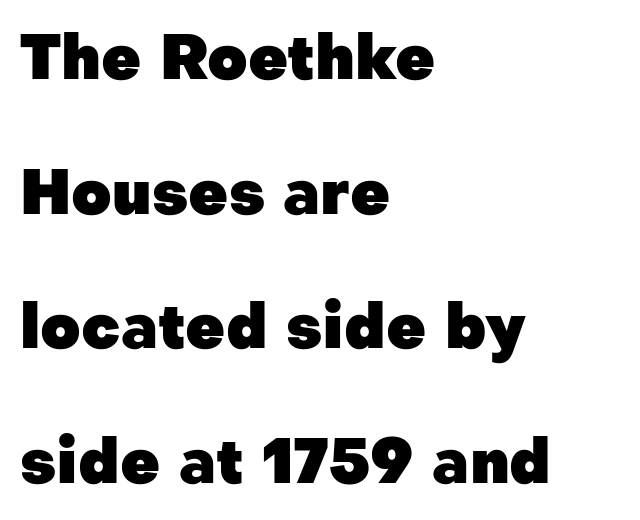
The letterforms sit shoulder to shoulder at normal distance. You could not count columns in this text — the font is proportionally spaced. These lines are set flush left with a ragged right edge. Each glyph is drawn with heavy, bold strokes. Glance below the letters and you will spot only blank space. The specimen reads as upright at a glance.
